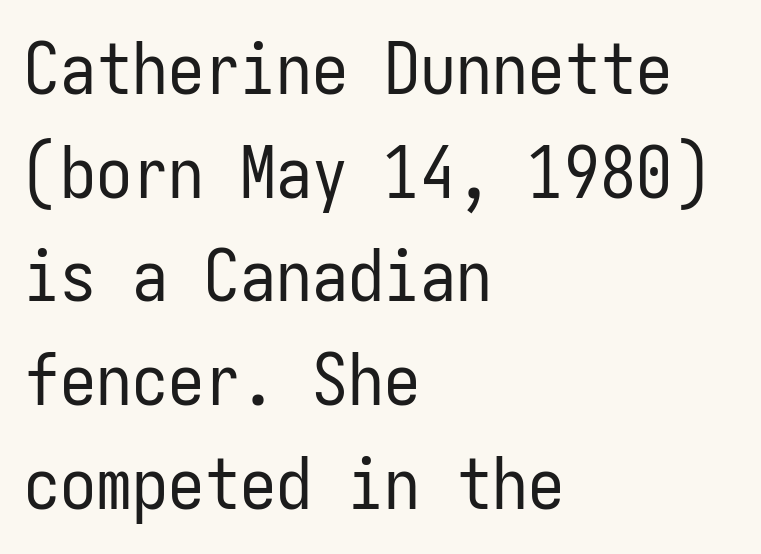
The image shows 72 px regular-weight, condensed sans-serif type, upright, monospaced; set left-aligned, normal line spacing (1.44x), normal letter spacing, not underlined; low stroke contrast and a medium x-height.
